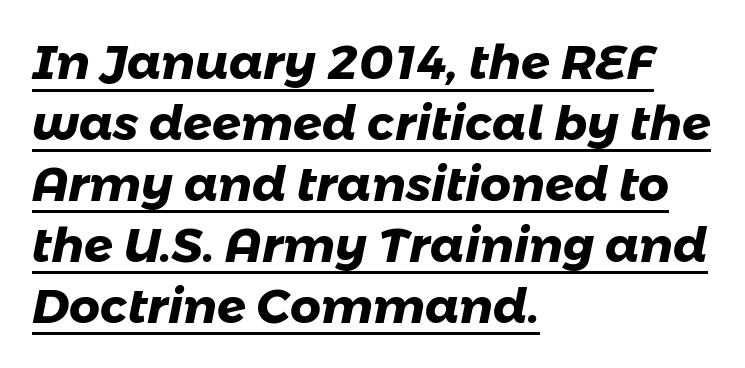
Where is the straight margin? On the left. Each letter keeps its own natural width here, so spacing adapts to shape. Short note: letters normally spaced. Stroke terminals: plain, sans-serif. One glance says typical: line gaps are just what's usual. The words here are underlined.
